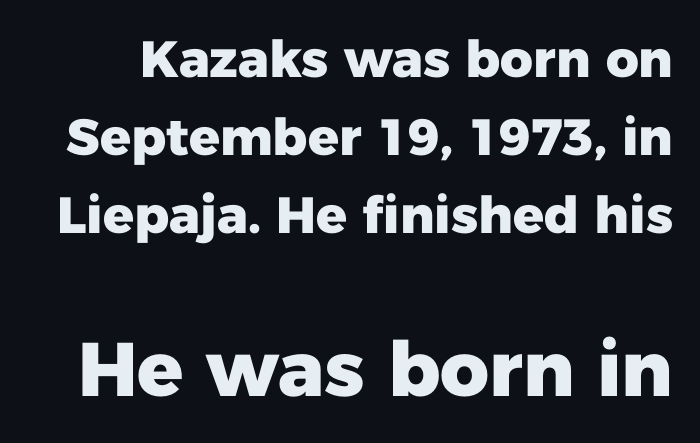
Q: Is the text bold? A: Yes.
Q: Is the text italic (slanted)? A: No, it is upright.
Q: Is the typeface a serif or a sans-serif typeface? A: Sans-serif.
Q: Is the text underlined? A: No.
Q: Is the spacing between letters normal or unusually wide? A: Normal.
Q: Is the spacing between lines tight, normal or loose? A: Normal.
Q: Which block of text is set in a larger size, the first (top) or the second (bottom)? A: The second (bottom) one.
Q: Width (condensed, normal, or wide)? A: Normal.
Q: Stroke contrast? A: Low.
Q: x-height? A: Medium.
Q: Monospaced? A: No.
